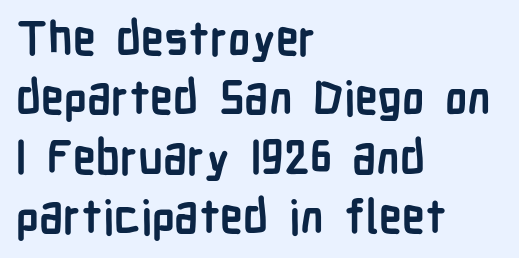
{"serif": "no", "italic": "no", "bold": "yes", "weight": "semibold", "width": "condensed", "stroke_contrast": "low", "x_height": "medium", "monospaced": "no", "underline": "no", "align": "left", "line_spacing": "normal", "line_spacing_ratio": 1.29, "letter_spacing": "normal", "letter_spacing_em": 0.0, "glyph_px": 46}
